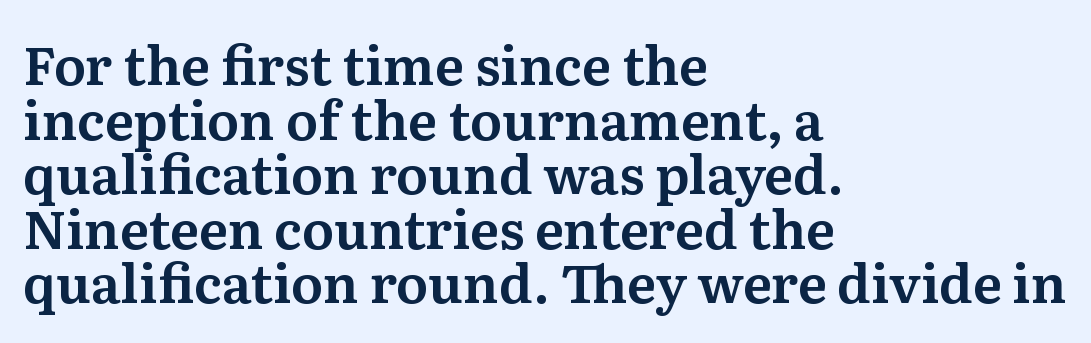
Q: Is the text italic (slanted)? A: No, it is upright.
Q: Is the typeface a serif or a sans-serif typeface? A: Serif.
Q: Is the text underlined? A: No.
Q: How is the paragraph aligned? A: Left-aligned.
Q: Is the spacing between letters normal or unusually wide? A: Normal.
Q: Is the spacing between lines tight, normal or loose? A: Tight.
Q: Width (condensed, normal, or wide)? A: Normal.
Q: Stroke contrast? A: Medium.
Q: x-height? A: Medium.
Q: Monospaced? A: No.
